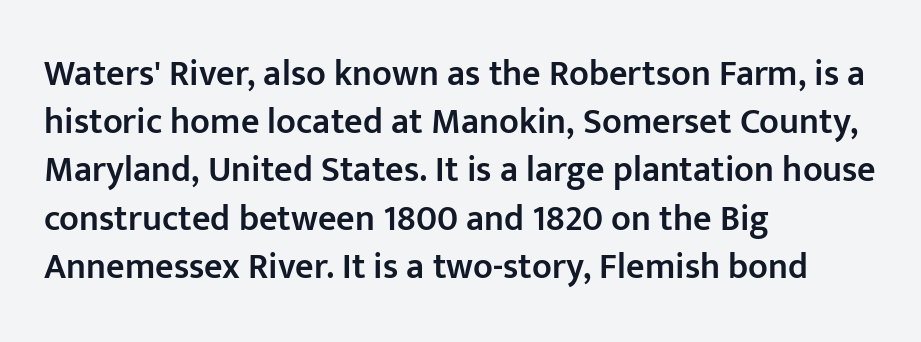
The lettering holds an erect, upright posture throughout. Each line starts at the same left margin while the right side varies. Look at the bottom of the vertical strokes: they stop flat, with no serifs. Words appear dense and cohesive because spacing is normal. Do the characters align in a grid? No, the font is proportional. Vertically, the passage feels balanced, rows spaced as you'd expect.
